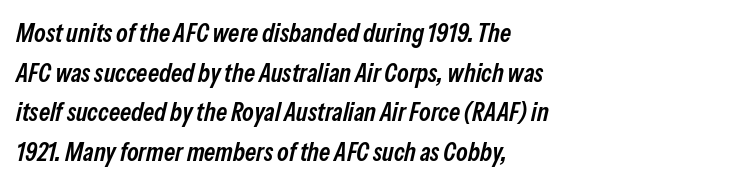
{"italic": "yes", "lean": "right", "slant_degrees": 13, "bold": "semi", "underline": "no", "align": "left", "line_spacing": "normal", "line_spacing_ratio": 1.52, "letter_spacing": "normal", "letter_spacing_em": 0.0, "glyph_px": 26}
